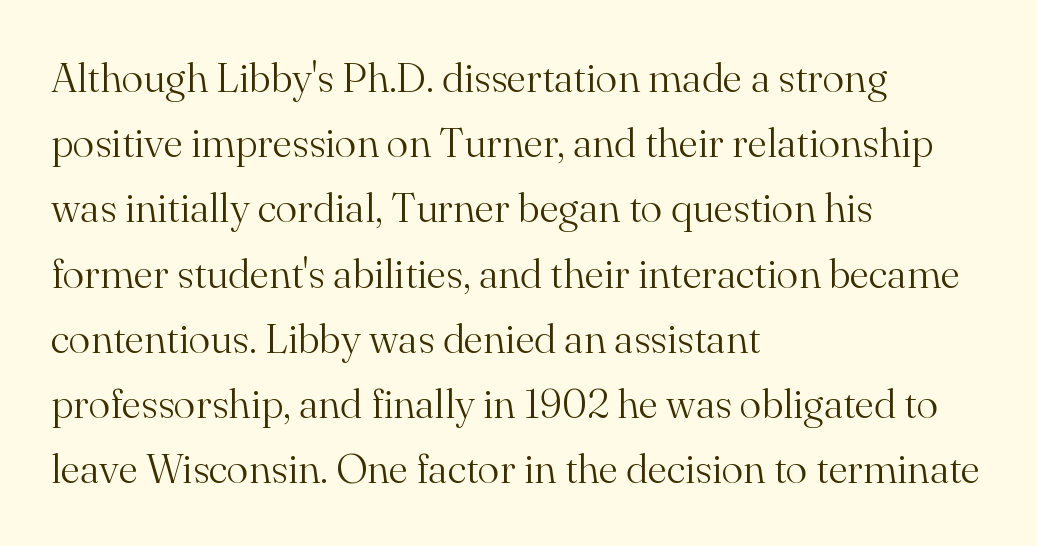
The image shows 41 px light serif type, upright; set left-aligned, normal line spacing (1.59x), normal letter spacing, not underlined; medium stroke contrast and a small x-height.
